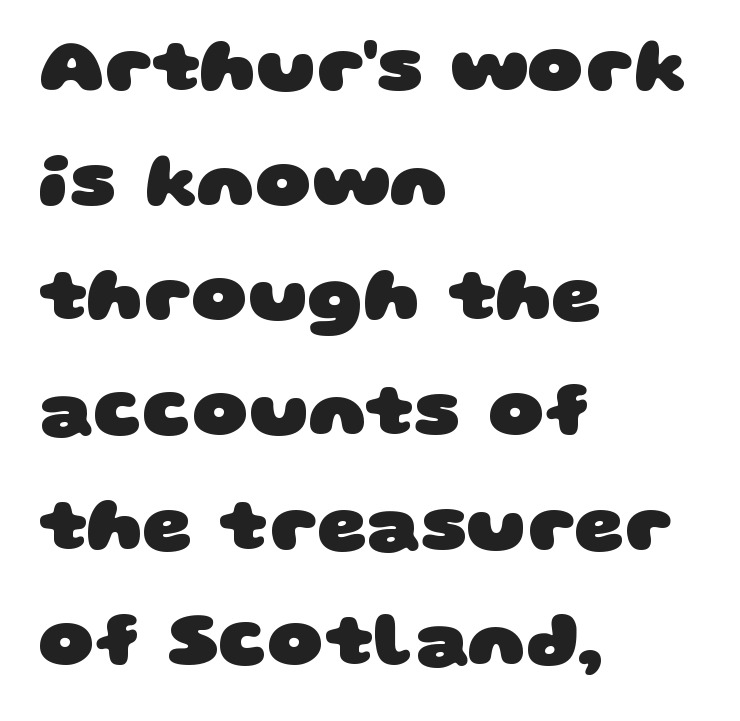
{"serif": "no", "bold": "yes", "weight": "heavy", "width": "wide", "stroke_contrast": "low", "x_height": "large", "monospaced": "no", "underline": "no", "align": "left", "line_spacing": "normal", "line_spacing_ratio": 1.49, "letter_spacing": "normal", "letter_spacing_em": 0.0, "glyph_px": 77}
